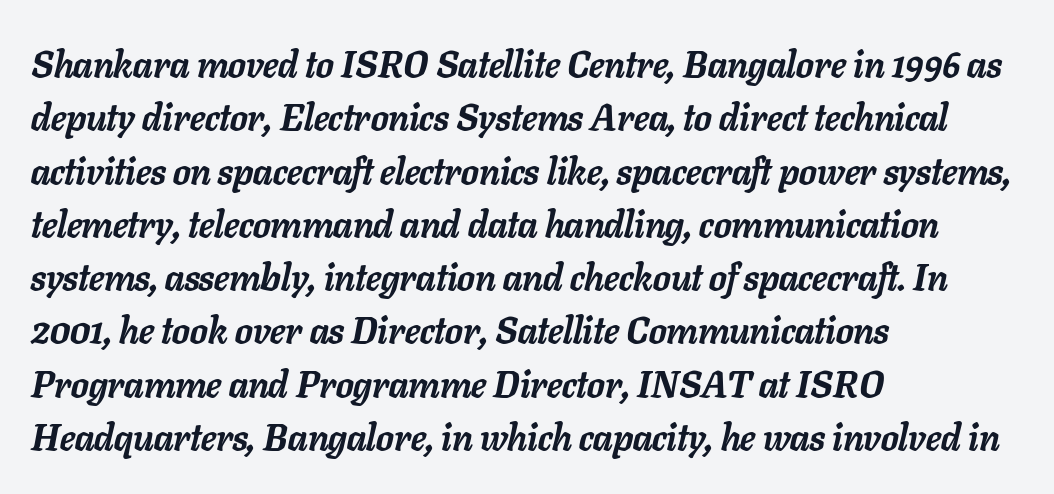
Q: Is the text bold? A: Yes.
Q: Is the text italic (slanted)? A: Yes, it leans right by about 11 degrees.
Q: Is the text underlined? A: No.
Q: How is the paragraph aligned? A: Left-aligned.
Q: Is the spacing between letters normal or unusually wide? A: Normal.
Q: Is the spacing between lines tight, normal or loose? A: Normal.
Q: Width (condensed, normal, or wide)? A: Normal.
Q: Stroke contrast? A: Low.
Q: x-height? A: Medium.
Q: Monospaced? A: No.
